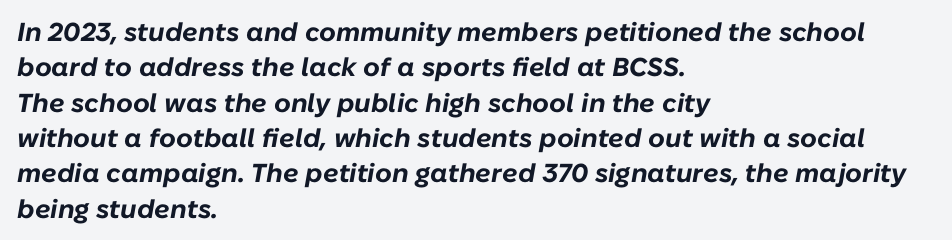
{"italic": "yes", "lean": "right", "slant_degrees": 10, "bold": "yes", "underline": "no", "align": "left", "line_spacing": "normal", "line_spacing_ratio": 1.36, "letter_spacing": "normal", "letter_spacing_em": 0.0, "glyph_px": 26}
